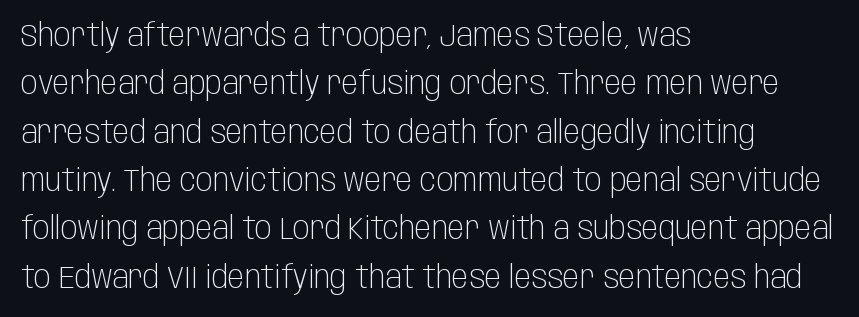
The image shows 31 px light, condensed sans-serif type, upright; set left-aligned, normal line spacing (1.56x), normal letter spacing, not underlined; low stroke contrast and a large x-height.
